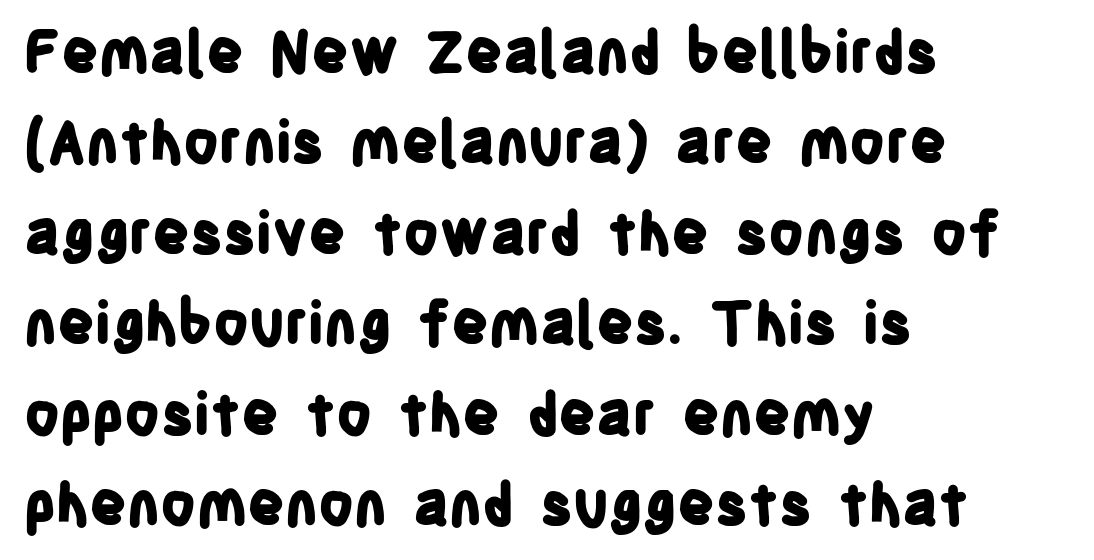
The image shows 58 px bold, condensed sans-serif type, upright; set left-aligned, normal line spacing (1.56x), normal letter spacing, not underlined; low stroke contrast and a large x-height.
